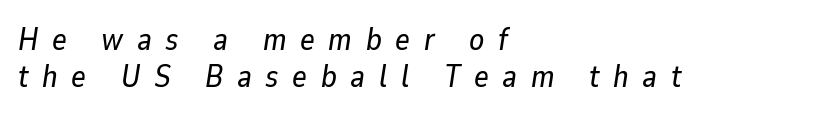
The image shows 31 px text type, italic (leaning right); set left-aligned, line spacing 1.18x, unusually wide letter spacing (+0.44 em), not underlined; low stroke contrast and a medium x-height.
